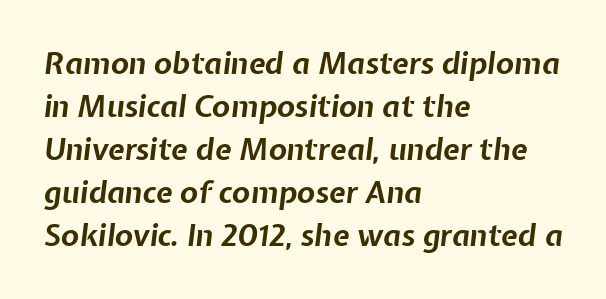
Reading down the column, the eye jumps a familiar distance to each next line. What weight is shown? A full bold with thick strokes. The letterforms sit shoulder to shoulder at normal distance. The area under the type is left untouched. Would a proofreader flag this as italicized? Yes.
